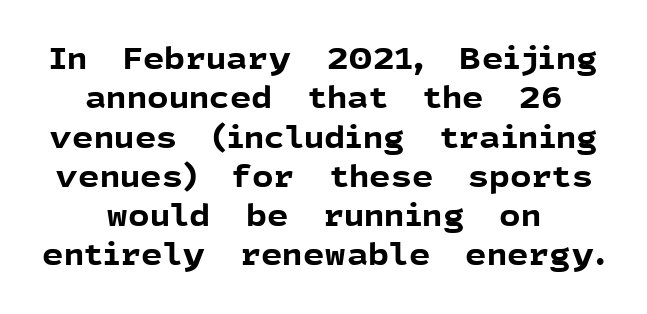
{"serif": "no", "italic": "no", "bold": "yes", "weight": "bold", "width": "normal", "x_height": "medium", "monospaced": "no", "underline": "no", "align": "center", "line_spacing": "normal", "line_spacing_ratio": 1.31, "letter_spacing": "normal", "letter_spacing_em": 0.0, "glyph_px": 30}
